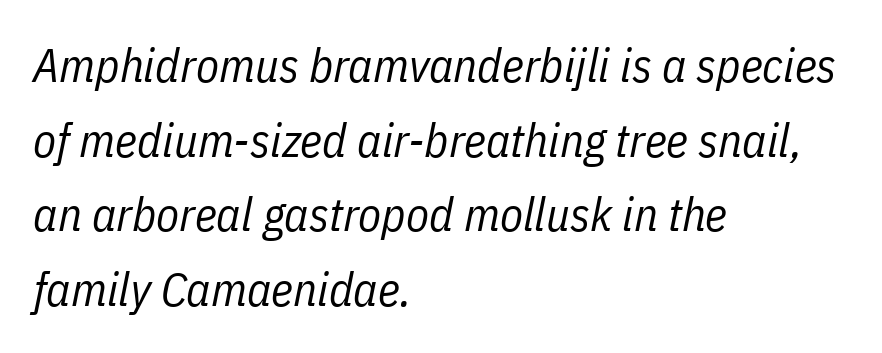
Notice how the passage keeps a crisp vertical edge on the left only. Designer's note — italics engaged. Default kerning and tracking; the words read as compact shapes. Does the leading feel generous? No, just average. Honestly, there is no underline to notice here at all.
